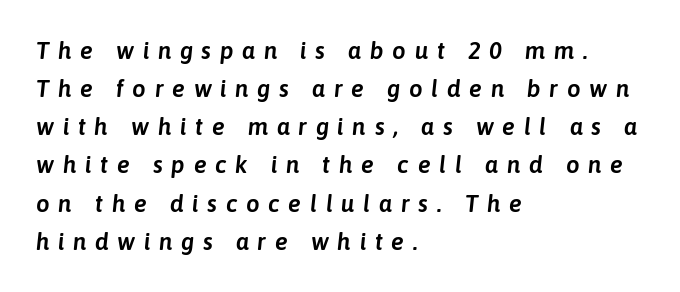
The setting favours the left margin, as ordinary paragraphs usually do. A typesetter would call this heavily tracked-out type. The block of text has a typical density, with ordinary space between rows. The words here are not underlined. Observe the lean: these are italic letterforms.
